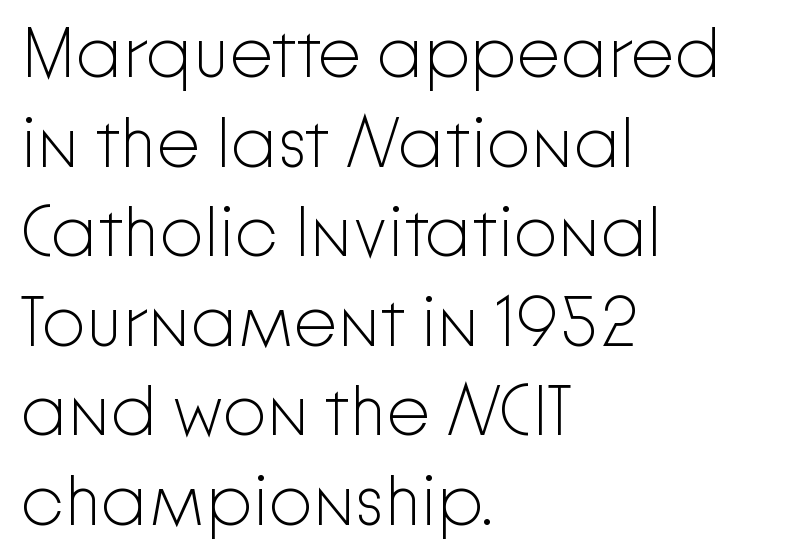
{"serif": "no", "italic": "no", "bold": "no", "weight": "light", "width": "normal", "stroke_contrast": "low", "x_height": "medium", "monospaced": "no", "underline": "no", "align": "left", "line_spacing": "normal", "line_spacing_ratio": 1.28, "letter_spacing": "normal", "letter_spacing_em": 0.0, "glyph_px": 70}
